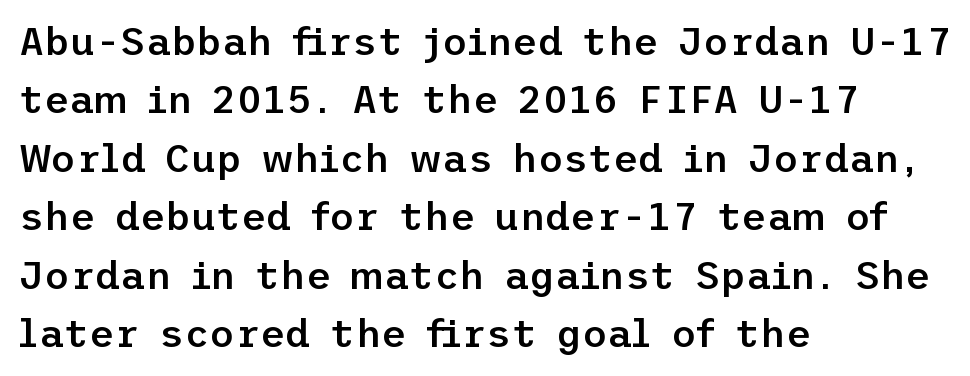
{"serif": "no", "italic": "no", "bold": "semi", "weight": "semibold", "width": "normal", "stroke_contrast": "low", "x_height": "medium", "underline": "no", "align": "left", "line_spacing": "normal", "line_spacing_ratio": 1.5, "letter_spacing": "normal", "letter_spacing_em": 0.0, "glyph_px": 39}
